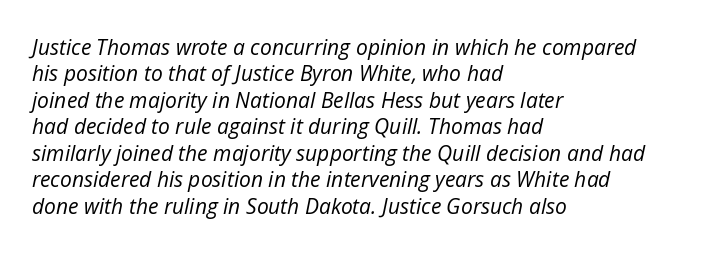
Q: Is the text bold? A: No.
Q: Is the text italic (slanted)? A: Yes, it leans right by about 12 degrees.
Q: Is the text underlined? A: No.
Q: How is the paragraph aligned? A: Left-aligned.
Q: Is the spacing between letters normal or unusually wide? A: Normal.
Q: Is the spacing between lines tight, normal or loose? A: Normal.
